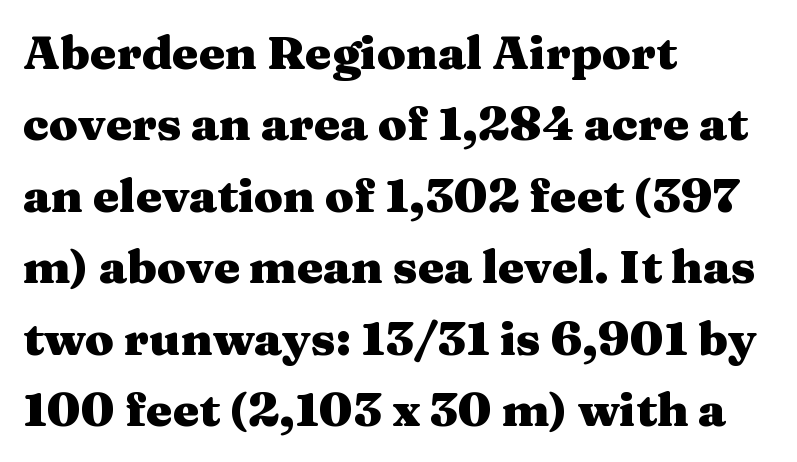
The image shows 47 px heavy, wide serif type, upright; set left-aligned, normal line spacing (1.52x), normal letter spacing, not underlined; medium stroke contrast and a medium x-height.
